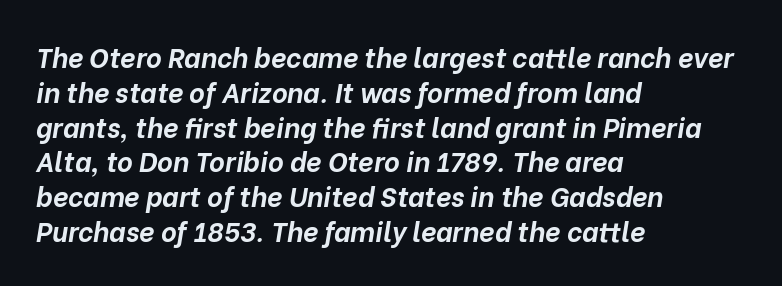
The image shows 27 px bold type, italic (leaning right); set left-aligned, normal line spacing (1.29x), normal letter spacing, not underlined.
